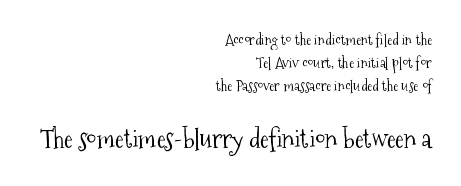
Q: Is the text bold? A: No.
Q: Is the text italic (slanted)? A: No, it is upright.
Q: Is the text underlined? A: No.
Q: How is the paragraph aligned? A: Right-aligned.
Q: Is the spacing between letters normal or unusually wide? A: Normal.
Q: Is the spacing between lines tight, normal or loose? A: Normal.
Q: Which block of text is set in a larger size, the first (top) or the second (bottom)? A: The second (bottom) one.
